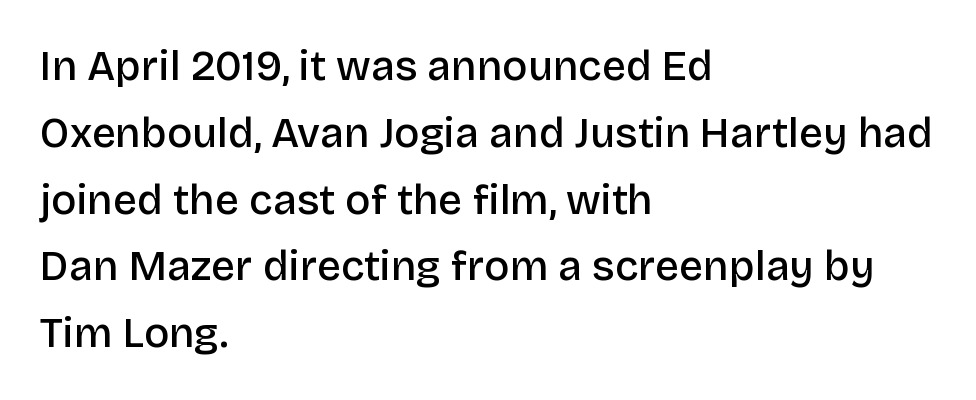
Q: Is the text bold? A: Semi-bold.
Q: Is the text italic (slanted)? A: No, it is upright.
Q: Is the typeface a serif or a sans-serif typeface? A: Sans-serif.
Q: Is the text underlined? A: No.
Q: How is the paragraph aligned? A: Left-aligned.
Q: Is the spacing between letters normal or unusually wide? A: Normal.
Q: Is the spacing between lines tight, normal or loose? A: Normal.
Q: Width (condensed, normal, or wide)? A: Normal.
Q: Stroke contrast? A: Low.
Q: x-height? A: Large.
Q: Monospaced? A: No.
